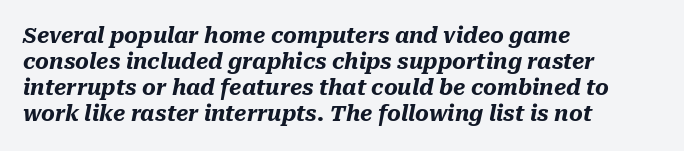
{"italic": "yes", "lean": "right", "slant_degrees": 10, "bold": "yes", "underline": "no", "align": "left", "line_spacing_ratio": 1.24, "letter_spacing": "normal", "letter_spacing_em": 0.0, "glyph_px": 21}
